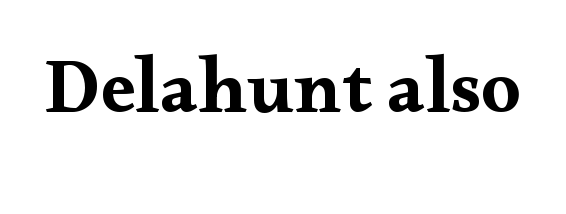
The image shows 78 px bold, wide serif type, upright; set normal letter spacing, not underlined; medium stroke contrast and a small x-height.
